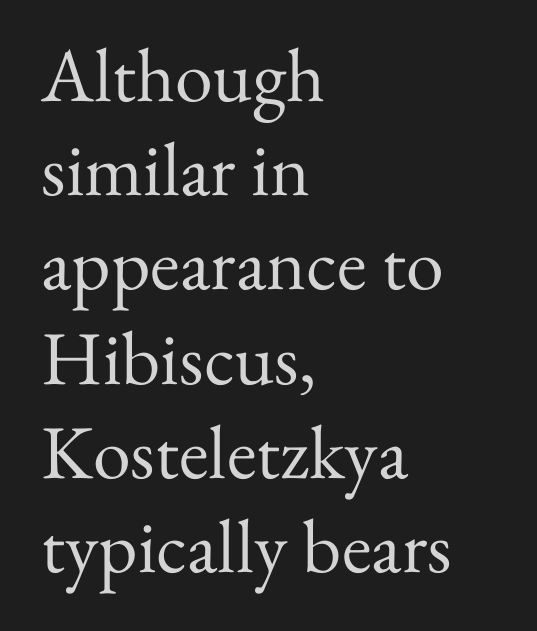
The image shows 76 px regular-weight serif type, upright; set left-aligned, line spacing 1.24x, normal letter spacing, not underlined; medium stroke contrast and a small x-height.
